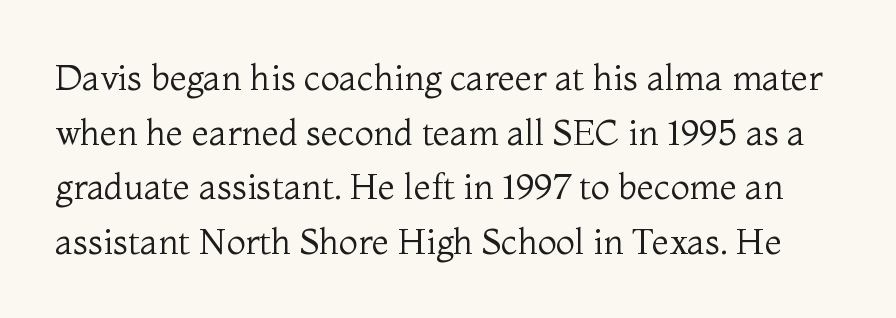
{"serif": "yes", "italic": "no", "bold": "no", "weight": "regular", "width": "normal", "stroke_contrast": "medium", "x_height": "medium", "monospaced": "no", "underline": "no", "line_spacing": "normal", "line_spacing_ratio": 1.56, "letter_spacing": "normal", "letter_spacing_em": 0.0, "glyph_px": 35}
